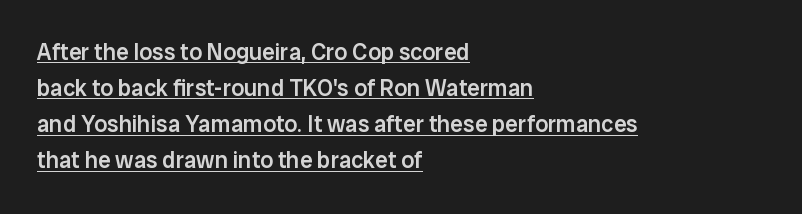
Observe the ordinary spacing: letters are neighbours, not strangers. The face used here is a semibold: visibly heavier than regular, lighter than bold. Horizontal alignment here is leftward, the default for most running prose. Ordinary non-slanted type is in use. Honestly, the row spacing looks completely unremarkable.
